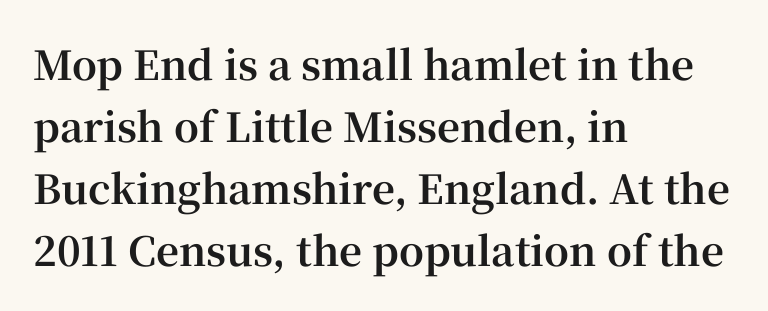
{"serif": "yes", "italic": "no", "bold": "yes", "weight": "bold", "width": "normal", "stroke_contrast": "high", "x_height": "medium", "monospaced": "no", "underline": "no", "align": "left", "line_spacing": "normal", "line_spacing_ratio": 1.55, "letter_spacing": "normal", "letter_spacing_em": 0.0, "glyph_px": 40}
